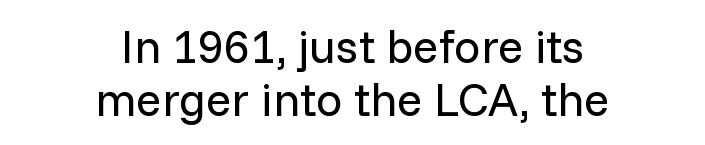
Q: Is the text bold? A: No.
Q: Is the text italic (slanted)? A: No, it is upright.
Q: Is the typeface a serif or a sans-serif typeface? A: Sans-serif.
Q: Is the text underlined? A: No.
Q: How is the paragraph aligned? A: Centered.
Q: Is the spacing between letters normal or unusually wide? A: Normal.
Q: Is the spacing between lines tight, normal or loose? A: Tight.
Q: Width (condensed, normal, or wide)? A: Normal.
Q: Stroke contrast? A: Low.
Q: x-height? A: Medium.
Q: Monospaced? A: No.
